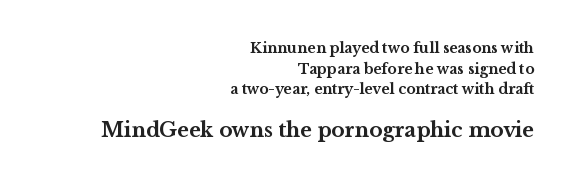
Line endings align vertically; line beginnings do not. A student would notice the bottom passage is typeset larger than what precedes it. This is heavy type, rendered in bold. Beneath every word, the page is bare. A typesetter would call this leading conventional body-copy spacing.
